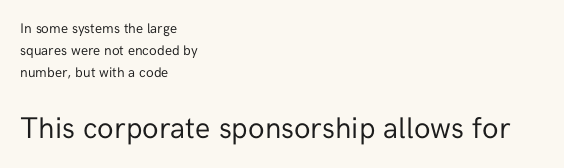
Ordinary non-slanted type is in use. Leftover space on each line is placed entirely after the last word. This sample has the flowing, uneven cadence of proportional lettering. The string is rendered with underlining switched off.
